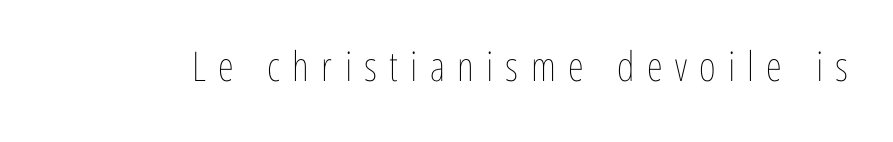
The space directly below the letters is spotless. This is roman type, the default non-slanted kind. Substantial extra tracking has been applied to these lines. Each letter keeps its own natural width here, so spacing adapts to shape. The letters look calm and open, with moderate or lighter stems.
